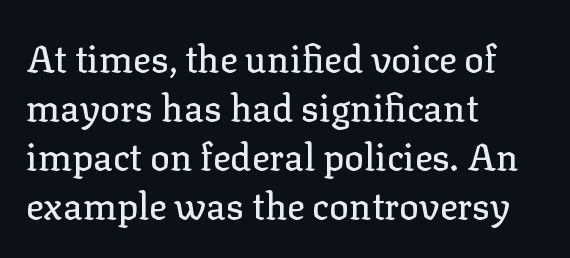
The image shows 37 px serif type, upright; set left-aligned, normal line spacing (1.32x), normal letter spacing, not underlined; low stroke contrast and a medium x-height.
